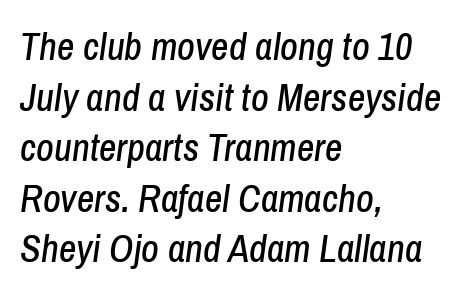
The image shows 38 px condensed type, italic (leaning right); set left-aligned, normal line spacing (1.33x), normal letter spacing, not underlined; low stroke contrast and a medium x-height.
